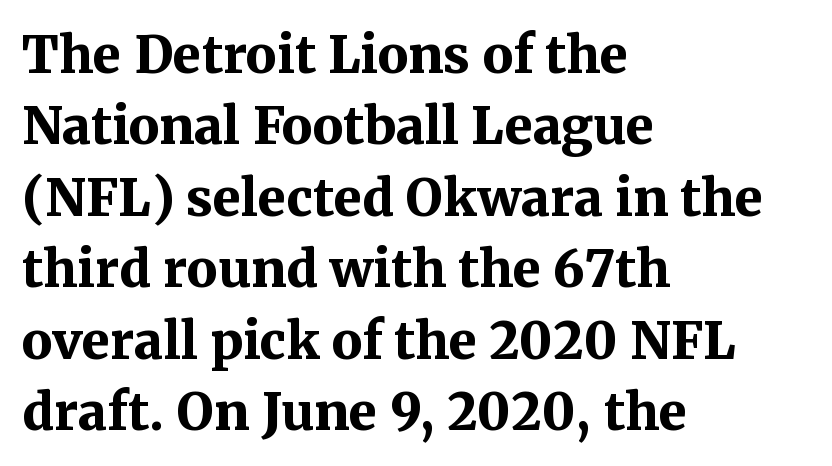
Q: Is the text bold? A: Yes.
Q: Is the text italic (slanted)? A: No, it is upright.
Q: Is the typeface a serif or a sans-serif typeface? A: Serif.
Q: Is the text underlined? A: No.
Q: How is the paragraph aligned? A: Left-aligned.
Q: Is the spacing between letters normal or unusually wide? A: Normal.
Q: Is the spacing between lines tight, normal or loose? A: Normal.
Q: Width (condensed, normal, or wide)? A: Normal.
Q: Stroke contrast? A: Medium.
Q: x-height? A: Medium.
Q: Monospaced? A: No.
